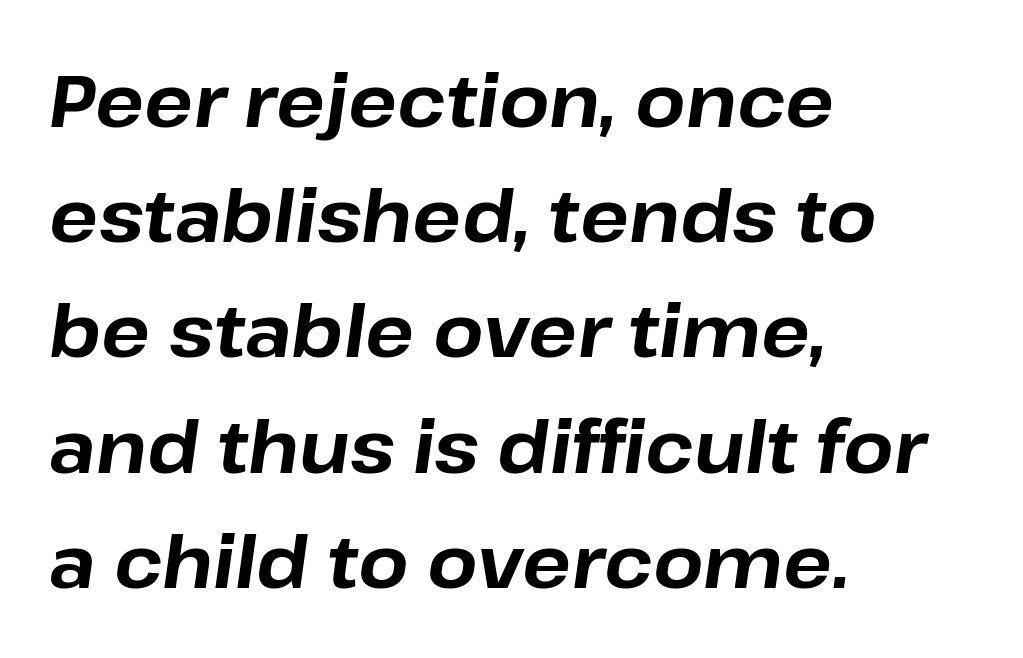
{"italic": "yes", "lean": "right", "slant_degrees": 8, "bold": "yes", "weight": "bold", "width": "normal", "stroke_contrast": "low", "x_height": "medium", "monospaced": "no", "underline": "no", "align": "left", "line_spacing": "normal", "line_spacing_ratio": 1.6, "letter_spacing": "normal", "letter_spacing_em": 0.0, "glyph_px": 72}
